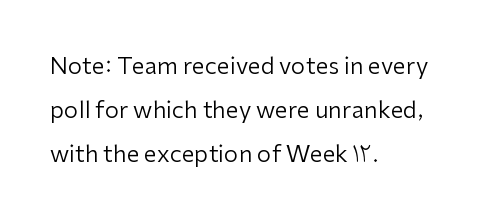
{"italic": "no", "bold": "no", "underline": "no", "align": "left", "line_spacing": "loose", "line_spacing_ratio": 1.92, "letter_spacing": "normal", "letter_spacing_em": 0.0, "glyph_px": 23}
